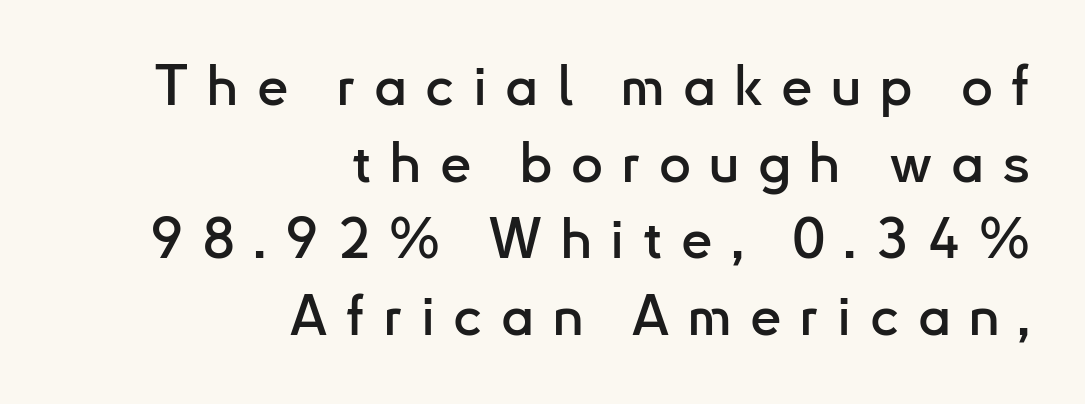
Q: Is the text italic (slanted)? A: No, it is upright.
Q: Is the typeface a serif or a sans-serif typeface? A: Sans-serif.
Q: Is the text underlined? A: No.
Q: How is the paragraph aligned? A: Right-aligned.
Q: Is the spacing between letters normal or unusually wide? A: Unusually wide.
Q: Is the spacing between lines tight, normal or loose? A: Normal.
Q: Width (condensed, normal, or wide)? A: Normal.
Q: Stroke contrast? A: Low.
Q: x-height? A: Small.
Q: Monospaced? A: No.
